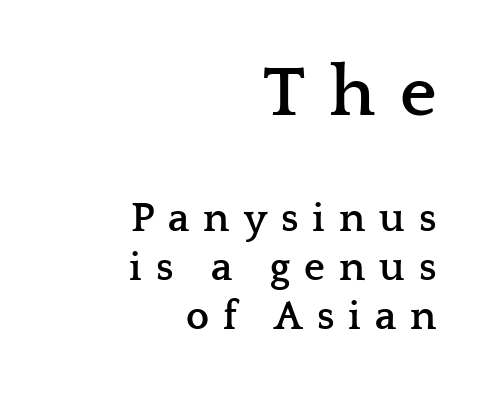
Q: Is the text bold? A: Yes.
Q: Is the text italic (slanted)? A: No, it is upright.
Q: Is the typeface a serif or a sans-serif typeface? A: Serif.
Q: Is the text underlined? A: No.
Q: How is the paragraph aligned? A: Right-aligned.
Q: Is the spacing between letters normal or unusually wide? A: Unusually wide.
Q: Which block of text is set in a larger size, the first (top) or the second (bottom)? A: The first (top) one.
Q: Width (condensed, normal, or wide)? A: Wide.
Q: Stroke contrast? A: Low.
Q: x-height? A: Medium.
Q: Monospaced? A: No.
